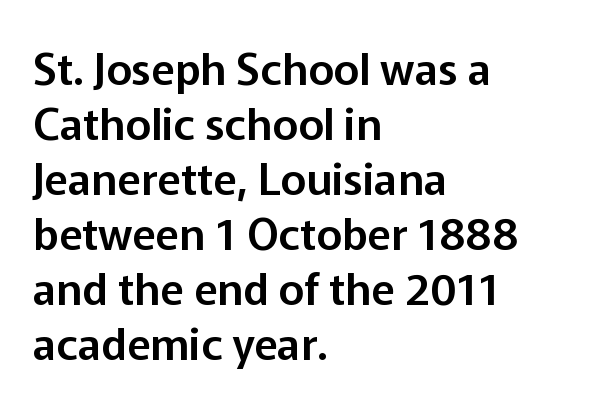
Q: Is the text italic (slanted)? A: No, it is upright.
Q: Is the typeface a serif or a sans-serif typeface? A: Sans-serif.
Q: Is the text underlined? A: No.
Q: How is the paragraph aligned? A: Left-aligned.
Q: Is the spacing between letters normal or unusually wide? A: Normal.
Q: Is the spacing between lines tight, normal or loose? A: Normal.
Q: Width (condensed, normal, or wide)? A: Normal.
Q: Stroke contrast? A: Low.
Q: x-height? A: Medium.
Q: Monospaced? A: No.
